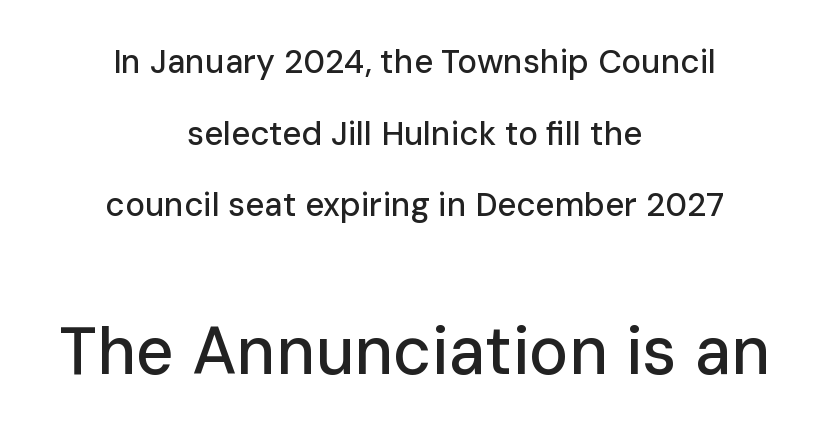
A clean baseline with only descenders dipping below it. In this sample the second text group is rendered at the bigger scale. Character widths vary here, with narrow letters taking less room than wide ones. Reading down the block, each line starts at a different indent, mirrored at its end. Nope, not italic — everything's standing straight. A typesetter would call this leading open, well beyond the default.
